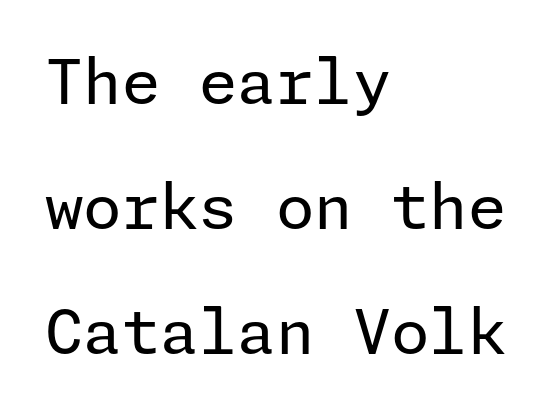
{"serif": "no", "italic": "no", "bold": "no", "weight": "regular", "width": "normal", "stroke_contrast": "low", "x_height": "medium", "underline": "no", "align": "left", "line_spacing": "loose", "line_spacing_ratio": 2.02, "letter_spacing": "normal", "letter_spacing_em": 0.0, "glyph_px": 62}
